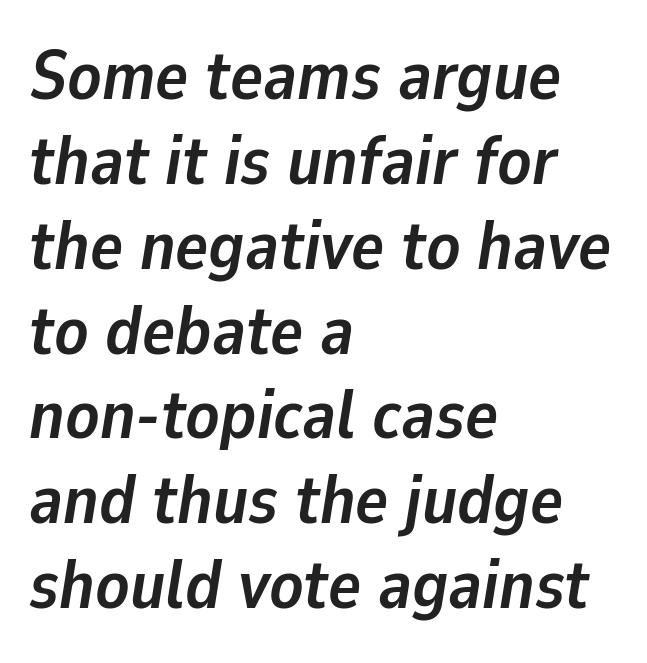
Q: Is the text bold? A: Yes.
Q: Is the text italic (slanted)? A: Yes, it leans right by about 9 degrees.
Q: Is the text underlined? A: No.
Q: How is the paragraph aligned? A: Left-aligned.
Q: Is the spacing between letters normal or unusually wide? A: Normal.
Q: Width (condensed, normal, or wide)? A: Normal.
Q: Stroke contrast? A: Low.
Q: x-height? A: Medium.
Q: Monospaced? A: No.
